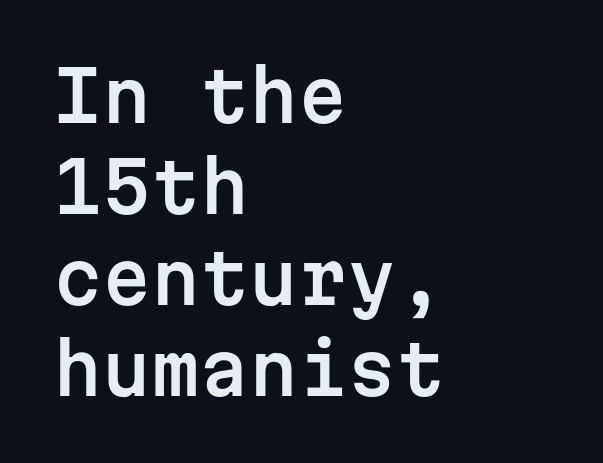
{"serif": "no", "italic": "no", "width": "normal", "stroke_contrast": "low", "x_height": "medium", "monospaced": "yes", "underline": "no", "align": "left", "line_spacing": "normal", "line_spacing_ratio": 1.3, "letter_spacing": "normal", "letter_spacing_em": 0.0, "glyph_px": 70}
